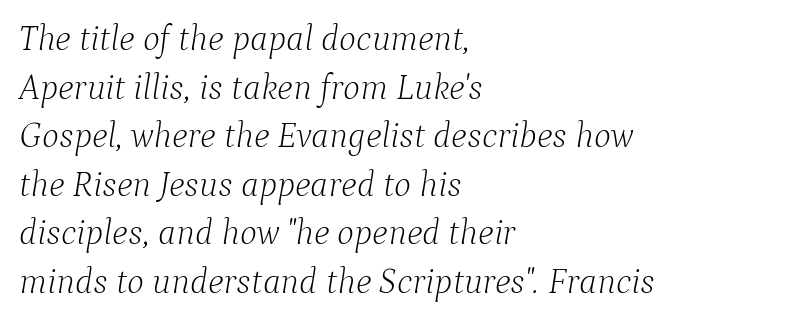
The image shows 36 px light serif type, italic (leaning right); set left-aligned, normal line spacing (1.35x), normal letter spacing, not underlined; low stroke contrast and a medium x-height.
